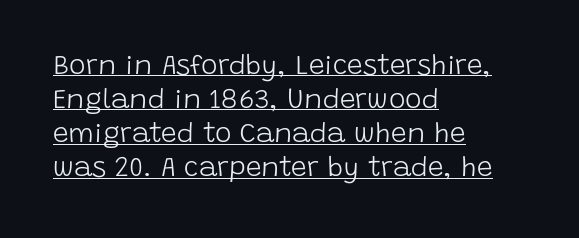
This reads as an unemphasized weight, regular at the heaviest. One-word summary of the alignment: left. Emphasis is given by a line drawn under the lettering. Italic: no, the glyphs are upright roman.
